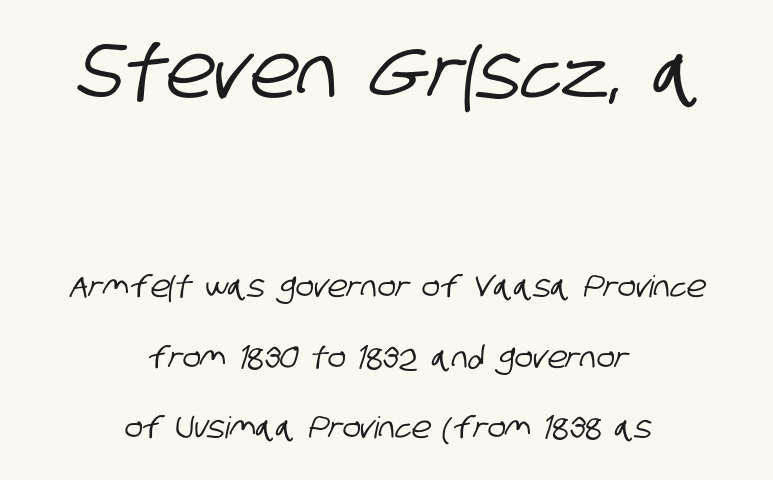
Centered paragraph, ragged on both sides. Of the two passages, the one on top uses the larger point size. The zone under the glyphs is completely vacant. One glance says open: line gaps are wider than usual.
